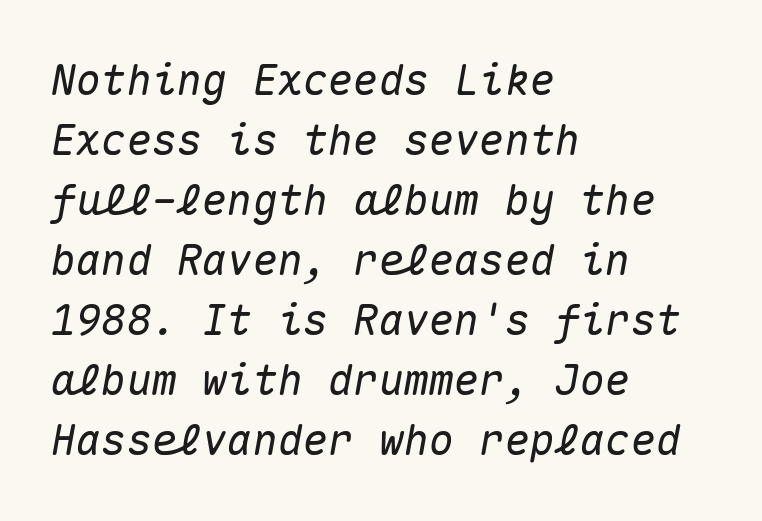
{"italic": "yes", "lean": "right", "slant_degrees": 10, "width": "normal", "stroke_contrast": "medium", "x_height": "medium", "monospaced": "yes", "underline": "no", "align": "left", "line_spacing": "normal", "line_spacing_ratio": 1.43, "letter_spacing": "normal", "letter_spacing_em": 0.0, "glyph_px": 42}
